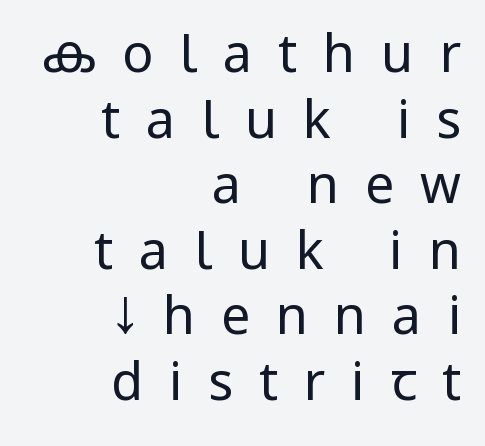
Q: Is the text bold? A: No.
Q: Is the text italic (slanted)? A: No, it is upright.
Q: Is the typeface a serif or a sans-serif typeface? A: Sans-serif.
Q: Is the text underlined? A: No.
Q: How is the paragraph aligned? A: Right-aligned.
Q: Is the spacing between letters normal or unusually wide? A: Unusually wide.
Q: Is the spacing between lines tight, normal or loose? A: Normal.
Q: Width (condensed, normal, or wide)? A: Condensed.
Q: Stroke contrast? A: Low.
Q: x-height? A: Large.
Q: Monospaced? A: No.
